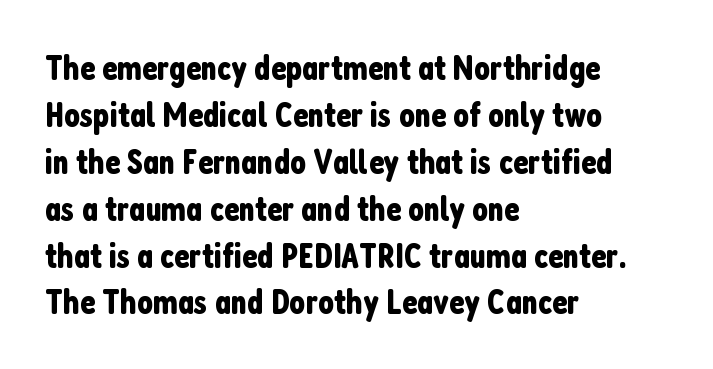
The passage shown is not underscored anywhere. Are there feet on the stems? There aren't — it's a sans. Compared with typical body copy, the letter spacing here is the same. The font's upright variant was chosen for this text.
